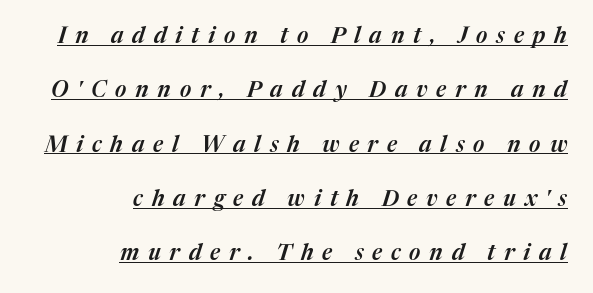
The image shows 22 px text type, italic (leaning right); set right-aligned, loose line spacing (2.47x), unusually wide letter spacing (+0.4 em), underlined.
